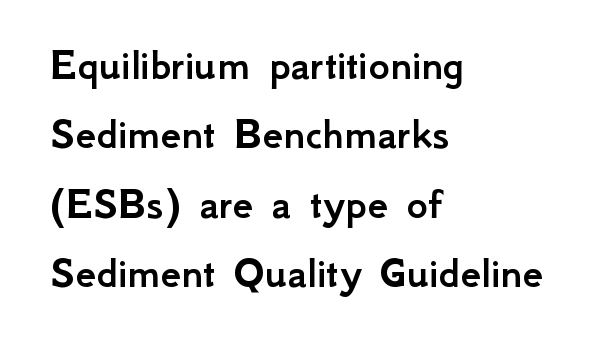
{"serif": "no", "italic": "no", "width": "normal", "stroke_contrast": "low", "x_height": "small", "monospaced": "no", "underline": "no", "align": "left", "line_spacing": "normal", "line_spacing_ratio": 1.51, "letter_spacing": "normal", "letter_spacing_em": 0.0, "glyph_px": 46}
